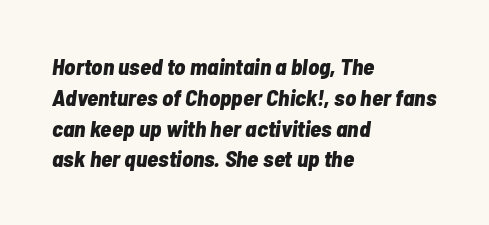
Q: Is the text bold? A: Yes.
Q: Is the text italic (slanted)? A: Yes, it leans right by about 7 degrees.
Q: Is the text underlined? A: No.
Q: How is the paragraph aligned? A: Left-aligned.
Q: Is the spacing between letters normal or unusually wide? A: Normal.
Q: Is the spacing between lines tight, normal or loose? A: Normal.
